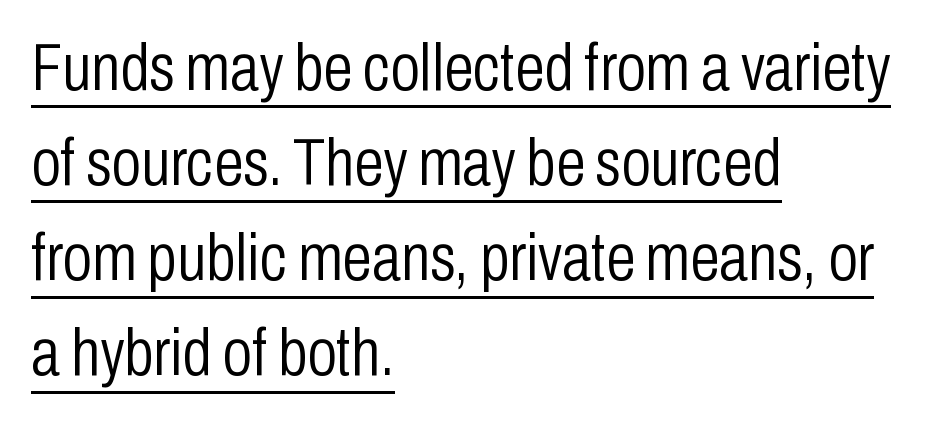
The image shows 67 px light, condensed sans-serif type, upright; set left-aligned, normal line spacing (1.42x), normal letter spacing, underlined; low stroke contrast and a medium x-height.
